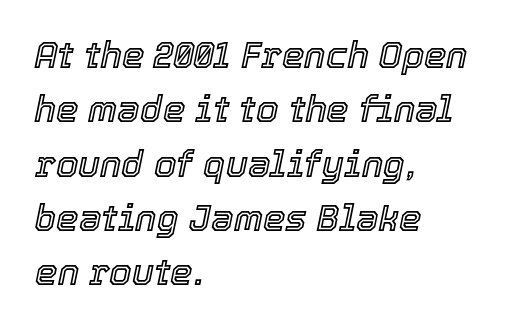
Q: Is the text italic (slanted)? A: Yes, it leans right by about 12 degrees.
Q: Is the text underlined? A: No.
Q: How is the paragraph aligned? A: Left-aligned.
Q: Is the spacing between letters normal or unusually wide? A: Normal.
Q: Is the spacing between lines tight, normal or loose? A: Normal.
Q: Width (condensed, normal, or wide)? A: Normal.
Q: x-height? A: Medium.
Q: Monospaced? A: No.
